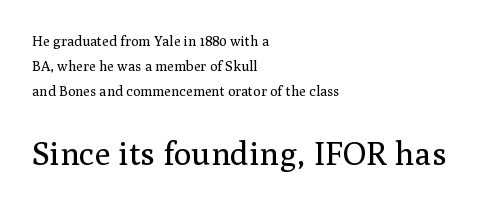
{"serif": "yes", "italic": "no", "bold": "no", "weight": "regular", "width": "normal", "stroke_contrast": "medium", "x_height": "medium", "monospaced": "no", "underline": "no", "align": "left", "line_spacing_ratio": 1.77, "letter_spacing": "normal", "letter_spacing_em": 0.0, "larger_block": "second", "size_ratio": 2.36, "glyph_px": 33}
